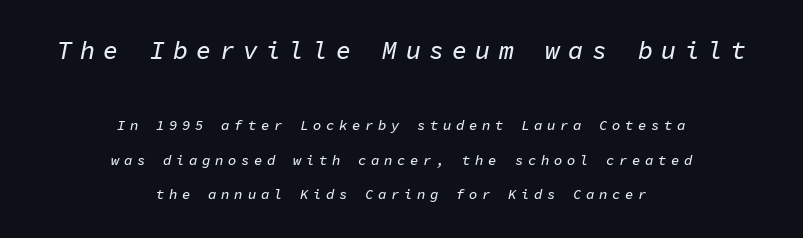
{"italic": "yes", "lean": "right", "slant_degrees": 11, "underline": "no", "align": "center", "line_spacing": "loose", "line_spacing_ratio": 2.48, "letter_spacing": "wide", "letter_spacing_em": 0.33, "larger_block": "first", "size_ratio": 1.79, "glyph_px": 25}
